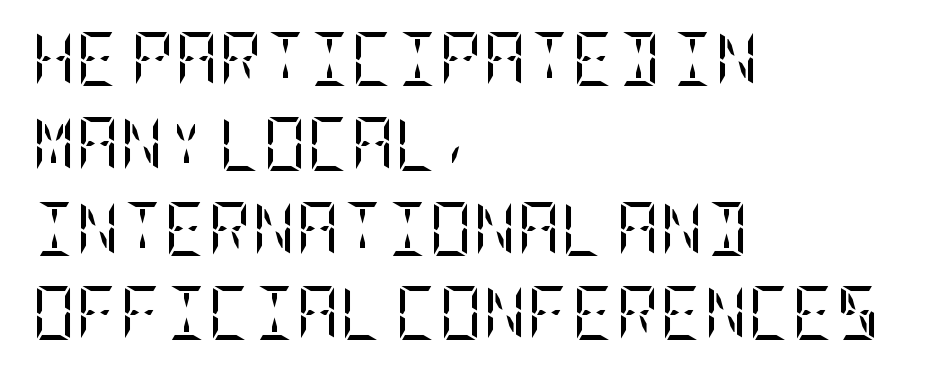
{"serif": "yes", "italic": "no", "bold": "no", "weight": "regular", "width": "condensed", "stroke_contrast": "low", "x_height": "large", "underline": "no", "align": "left", "line_spacing": "normal", "line_spacing_ratio": 1.57, "letter_spacing": "normal", "letter_spacing_em": 0.0, "glyph_px": 54}
